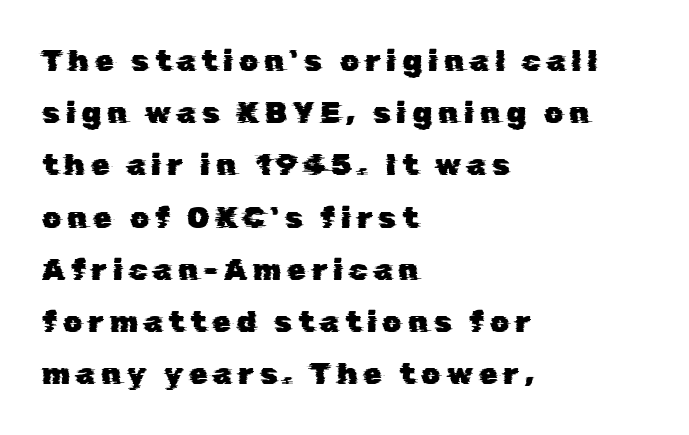
Q: Is the typeface a serif or a sans-serif typeface? A: Sans-serif.
Q: Is the text underlined? A: No.
Q: How is the paragraph aligned? A: Left-aligned.
Q: Is the spacing between letters normal or unusually wide? A: Unusually wide.
Q: Width (condensed, normal, or wide)? A: Normal.
Q: Stroke contrast? A: Low.
Q: x-height? A: Medium.
Q: Monospaced? A: No.
